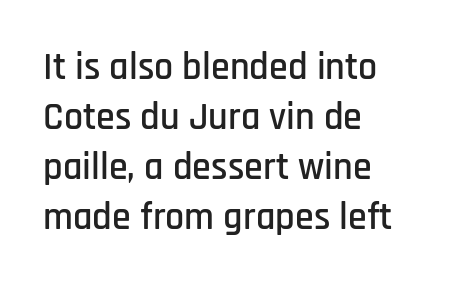
{"serif": "no", "italic": "no", "width": "condensed", "stroke_contrast": "low", "x_height": "large", "monospaced": "no", "underline": "no", "align": "left", "line_spacing": "normal", "line_spacing_ratio": 1.32, "letter_spacing": "normal", "letter_spacing_em": 0.0, "glyph_px": 38}
